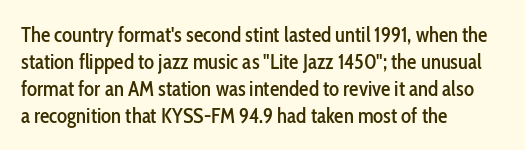
{"italic": "no", "underline": "no", "align": "left", "line_spacing": "normal", "line_spacing_ratio": 1.28, "letter_spacing": "normal", "letter_spacing_em": 0.0, "glyph_px": 21}
